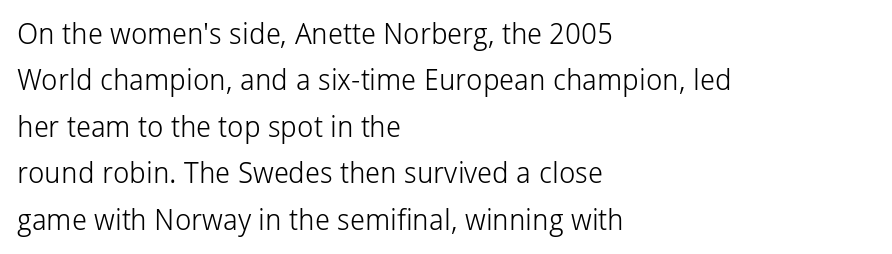
{"serif": "no", "italic": "no", "bold": "no", "weight": "light", "width": "normal", "stroke_contrast": "low", "x_height": "medium", "monospaced": "no", "underline": "no", "align": "left", "line_spacing": "normal", "line_spacing_ratio": 1.6, "letter_spacing": "normal", "letter_spacing_em": 0.0, "glyph_px": 29}
